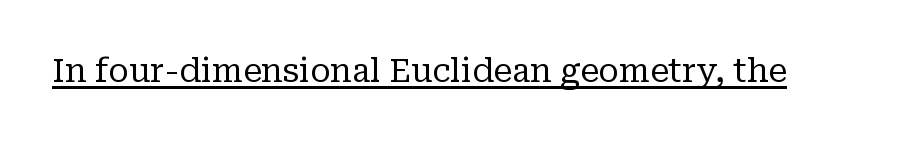
The image shows 32 px regular-weight serif type, upright; set normal letter spacing, underlined; low stroke contrast and a medium x-height.
